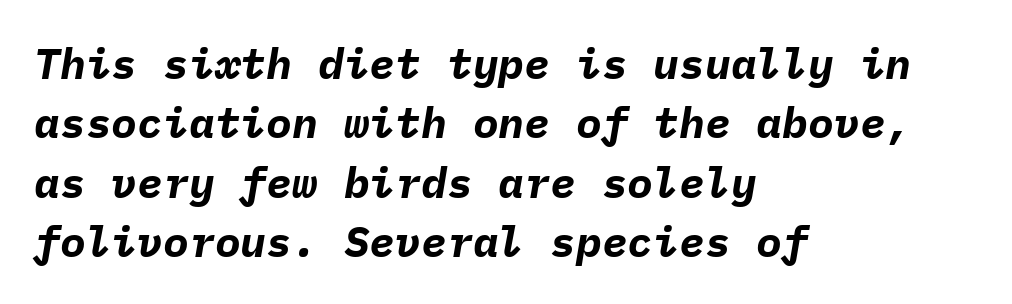
The image shows 43 px bold type, italic (leaning right), monospaced; set left-aligned, normal line spacing (1.38x), normal letter spacing, not underlined; low stroke contrast and a medium x-height.
